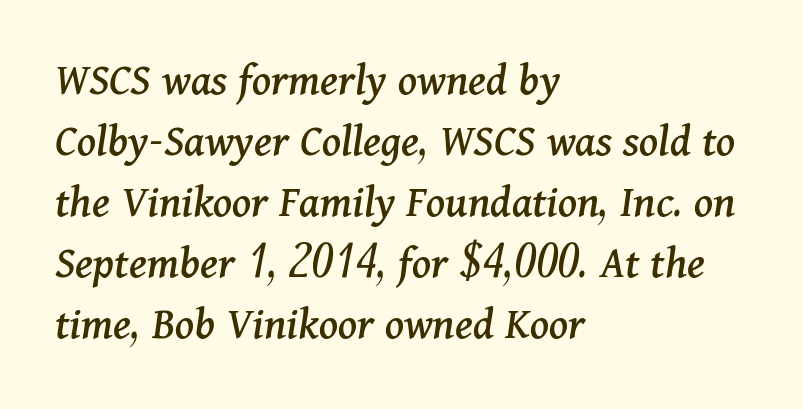
Q: Is the text italic (slanted)? A: Yes, it leans right by about 11 degrees.
Q: Is the typeface a serif or a sans-serif typeface? A: Serif.
Q: Is the text underlined? A: No.
Q: How is the paragraph aligned? A: Left-aligned.
Q: Is the spacing between letters normal or unusually wide? A: Normal.
Q: Is the spacing between lines tight, normal or loose? A: Normal.
Q: Width (condensed, normal, or wide)? A: Normal.
Q: Stroke contrast? A: Medium.
Q: x-height? A: Medium.
Q: Monospaced? A: No.
